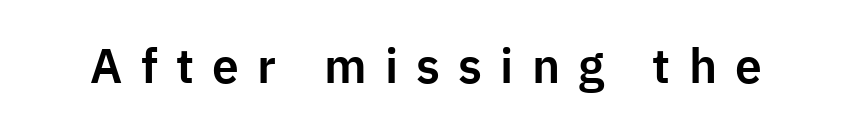
Q: Is the text italic (slanted)? A: No, it is upright.
Q: Is the typeface a serif or a sans-serif typeface? A: Sans-serif.
Q: Is the text underlined? A: No.
Q: Is the spacing between letters normal or unusually wide? A: Unusually wide.
Q: Width (condensed, normal, or wide)? A: Normal.
Q: Stroke contrast? A: Low.
Q: x-height? A: Medium.
Q: Monospaced? A: No.
